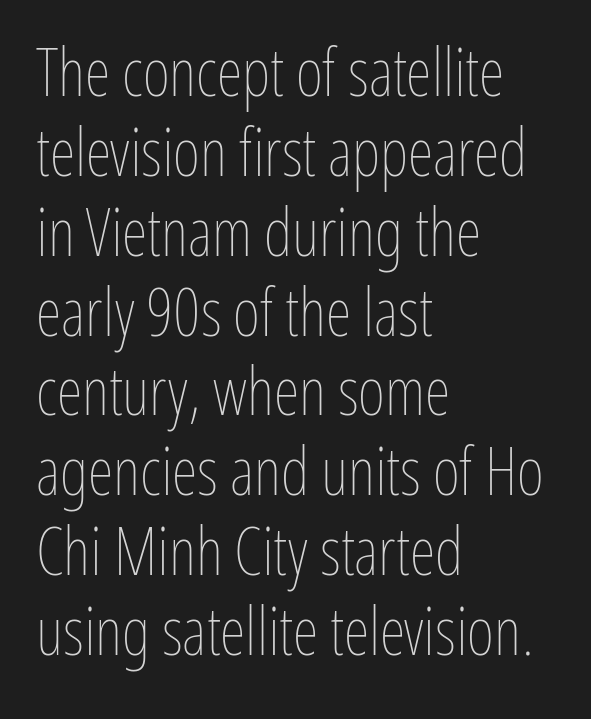
The image shows 66 px thin, condensed type, upright; set left-aligned, line spacing 1.21x, normal letter spacing, not underlined; low stroke contrast and a medium x-height.
